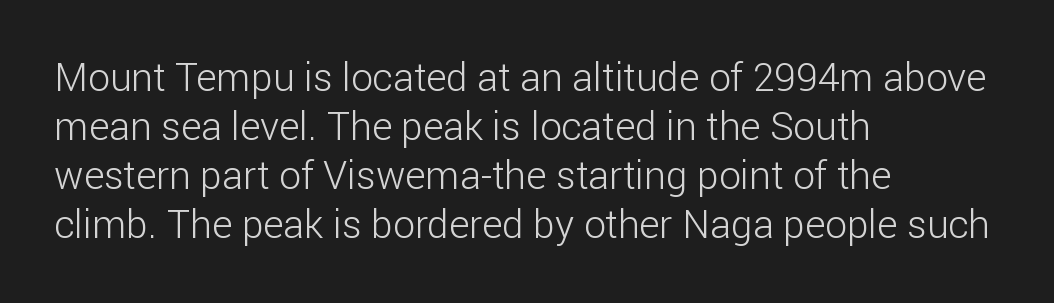
Regarding serifs, this sample does without them. Does extra space separate the letters? No, they use regular spacing. Is this a fixed-width face? No — the glyphs have proportional, varying widths. These lines sit exactly where default settings would place them.
